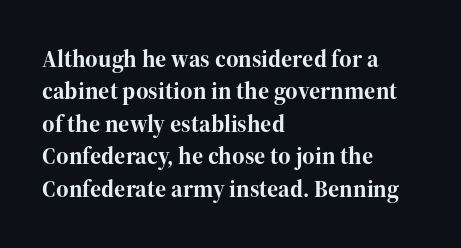
Q: Is the text bold? A: Yes.
Q: Is the text italic (slanted)? A: No, it is upright.
Q: Is the text underlined? A: No.
Q: How is the paragraph aligned? A: Left-aligned.
Q: Is the spacing between letters normal or unusually wide? A: Normal.
Q: Is the spacing between lines tight, normal or loose? A: Normal.
